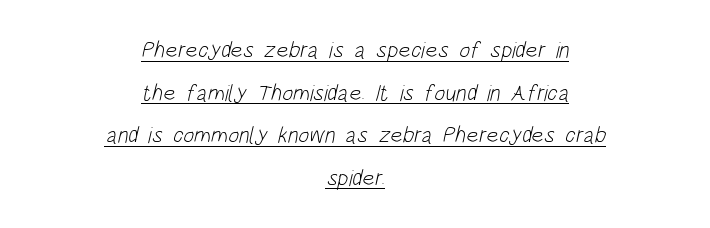
Q: Is the text bold? A: No.
Q: Is the text underlined? A: Yes.
Q: How is the paragraph aligned? A: Centered.
Q: Is the spacing between letters normal or unusually wide? A: Normal.
